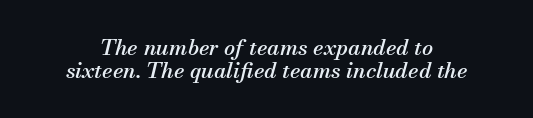
Style check: oblique. Rule under the text: the space is simply empty. The setting favours the middle, as headings and verse often do. This block would grow much taller if given ordinary leading; it's compressed now.
